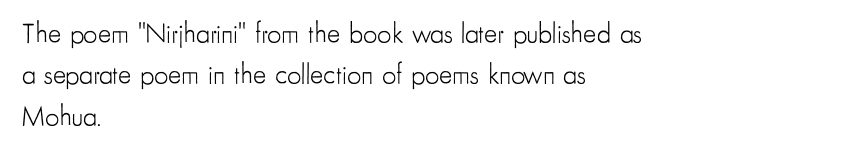
The image shows 28 px light, condensed sans-serif type, upright; set left-aligned, normal line spacing (1.48x), normal letter spacing, not underlined; low stroke contrast and a small x-height.
